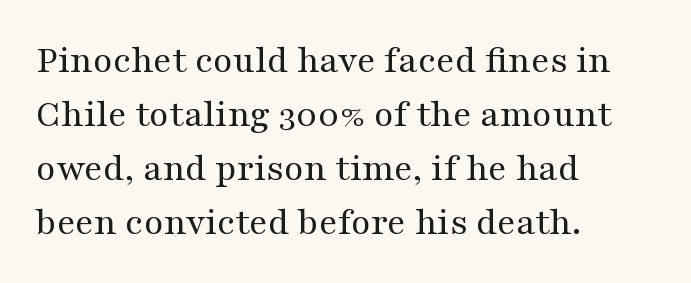
Q: Is the text bold? A: No.
Q: Is the text italic (slanted)? A: No, it is upright.
Q: Is the typeface a serif or a sans-serif typeface? A: Serif.
Q: Is the text underlined? A: No.
Q: How is the paragraph aligned? A: Left-aligned.
Q: Is the spacing between letters normal or unusually wide? A: Normal.
Q: Is the spacing between lines tight, normal or loose? A: Normal.
Q: Width (condensed, normal, or wide)? A: Wide.
Q: Stroke contrast? A: Medium.
Q: x-height? A: Medium.
Q: Monospaced? A: No.
